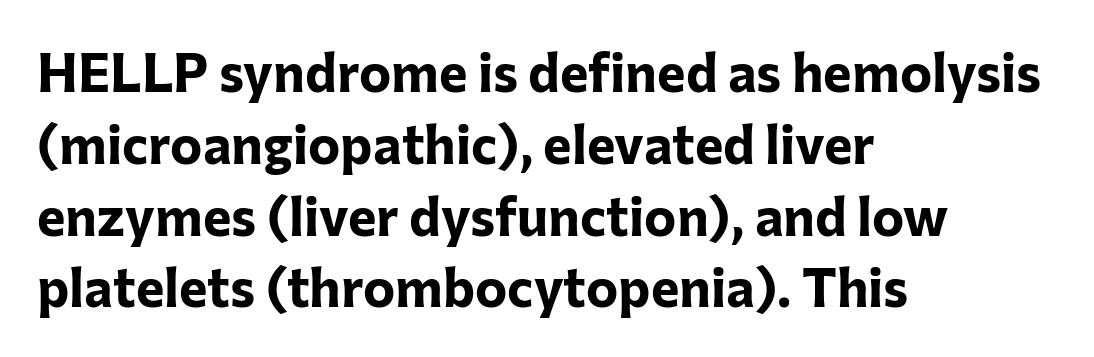
The image shows 54 px bold sans-serif type, upright; set left-aligned, normal line spacing (1.33x), normal letter spacing, not underlined; low stroke contrast and a medium x-height.
